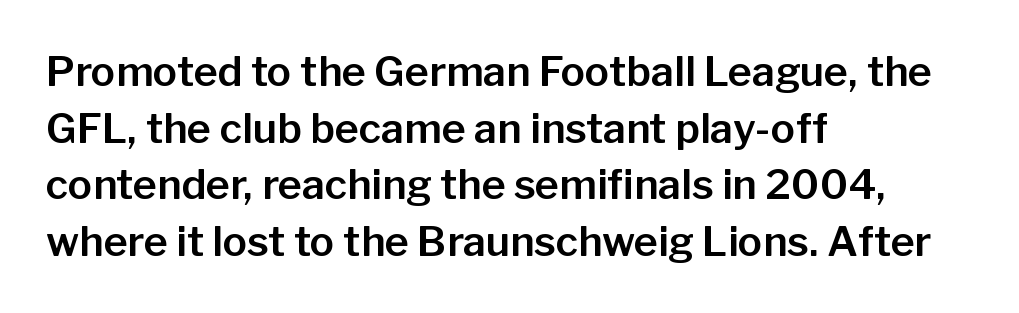
Reading down the block, your eye returns to a fixed left position each line. Note: no serifs on the glyphs. Caption: standard tracking, unaltered. These lines sit exactly where default settings would place them. Is this a fixed-width face? No — the glyphs have proportional, varying widths. Plain, unruled lines of type.
